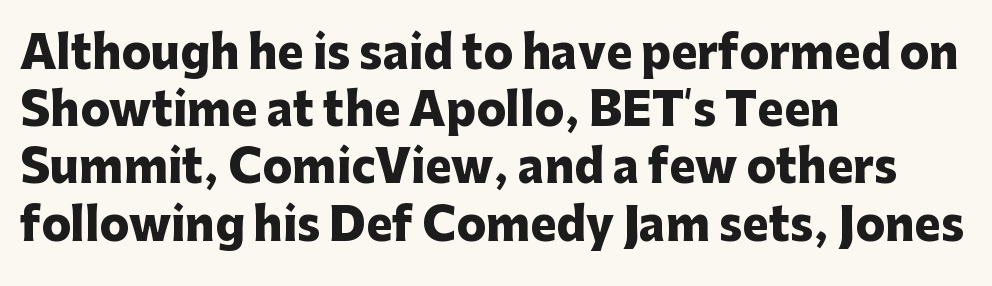
The passage shown is typeset with a sans-serif family. Observe the ordinary spacing: letters are neighbours, not strangers. Tall strokes in this sample are plumb rather than angled. Here the designer chose a conventional face with non-uniform glyph widths. Plenty of ink on the page — the face is bold. Left-aligned paragraph, ragged on the right.
